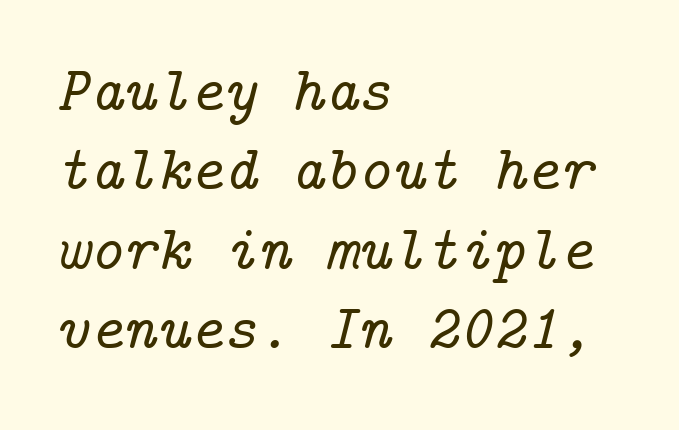
The image shows 64 px serif type, italic (leaning right); set left-aligned, line spacing 1.24x, normal letter spacing, not underlined; low stroke contrast and a medium x-height.
